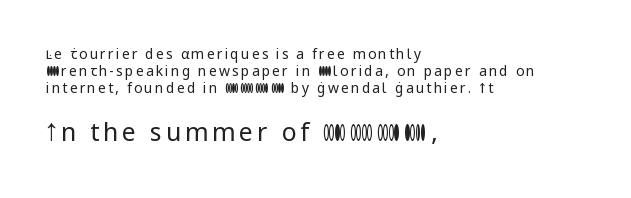
Q: Is the text bold? A: No.
Q: Is the text italic (slanted)? A: No, it is upright.
Q: Is the text underlined? A: No.
Q: How is the paragraph aligned? A: Left-aligned.
Q: Which block of text is set in a larger size, the first (top) or the second (bottom)? A: The second (bottom) one.
